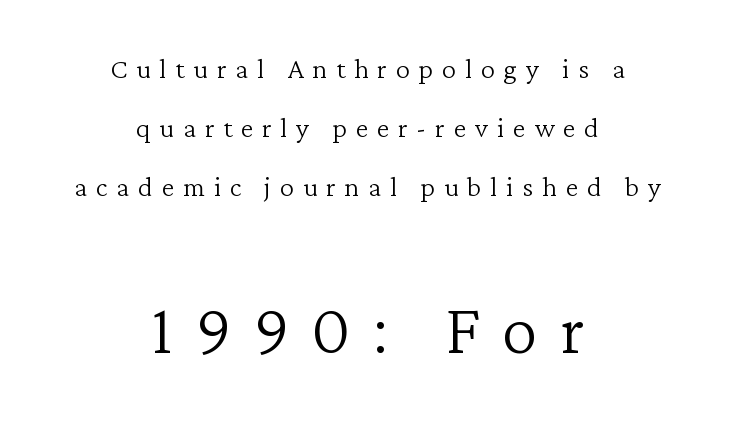
Q: Is the text bold? A: No.
Q: Is the text italic (slanted)? A: No, it is upright.
Q: Is the typeface a serif or a sans-serif typeface? A: Serif.
Q: Is the text underlined? A: No.
Q: How is the paragraph aligned? A: Centered.
Q: Is the spacing between letters normal or unusually wide? A: Unusually wide.
Q: Is the spacing between lines tight, normal or loose? A: Loose.
Q: Which block of text is set in a larger size, the first (top) or the second (bottom)? A: The second (bottom) one.
Q: Width (condensed, normal, or wide)? A: Normal.
Q: Stroke contrast? A: Low.
Q: x-height? A: Medium.
Q: Monospaced? A: No.
